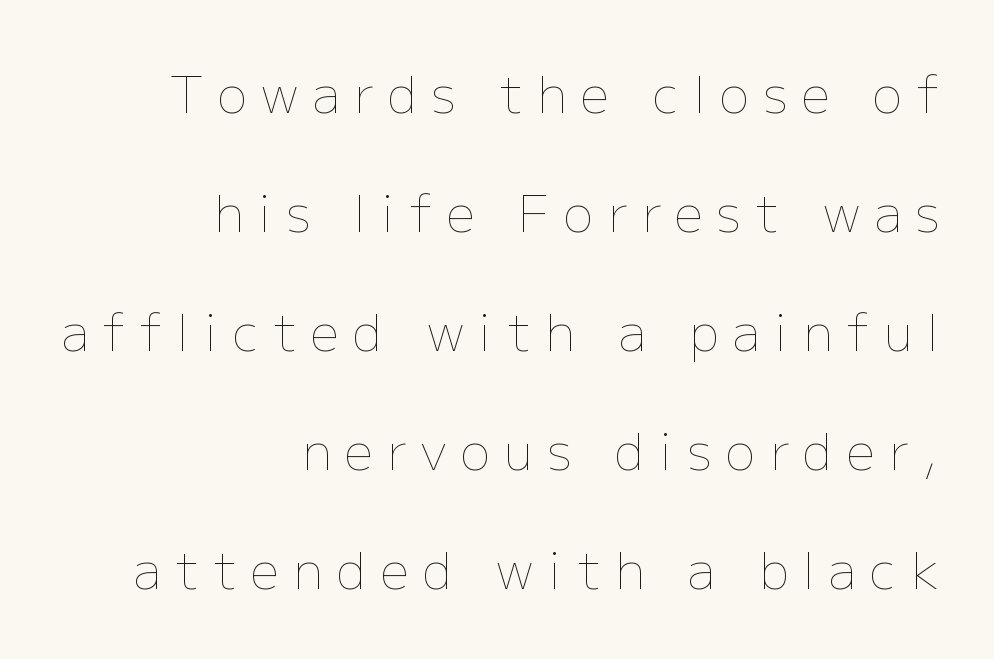
The image shows 50 px thin type, upright; set right-aligned, loose line spacing (2.38x), unusually wide letter spacing (+0.29 em), not underlined; low stroke contrast and a medium x-height.
